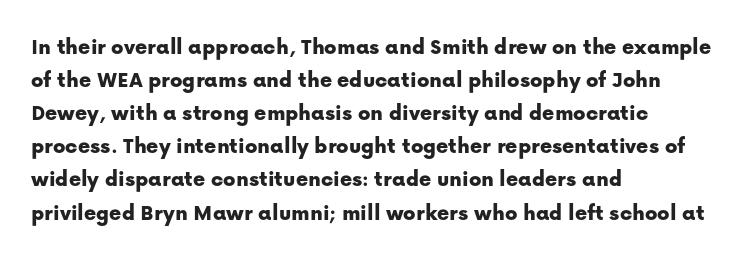
{"italic": "no", "underline": "no", "align": "left", "line_spacing": "normal", "line_spacing_ratio": 1.44, "letter_spacing": "normal", "letter_spacing_em": 0.0, "glyph_px": 23}
